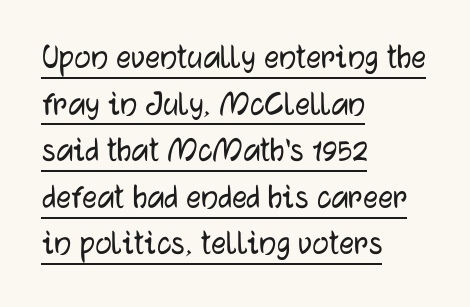
The line texture is even and compact thanks to regular tracking. Style check: upright. Each letter keeps its own natural width here, so spacing adapts to shape. If you measured baseline to baseline, you'd find a middling distance.
